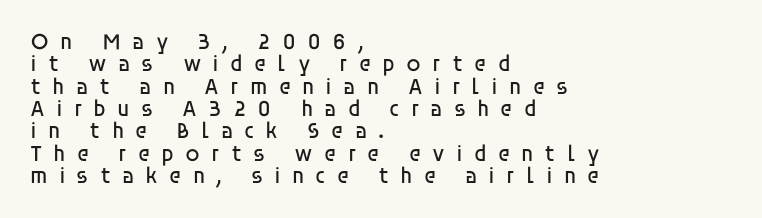
Compared with a typical body face, this is equally light or lighter still. The zone under the glyphs is completely vacant. Left-aligned paragraph, ragged on the right. Caption: expanded tracking, letters set apart. Do the letters lean? They stand straight.
